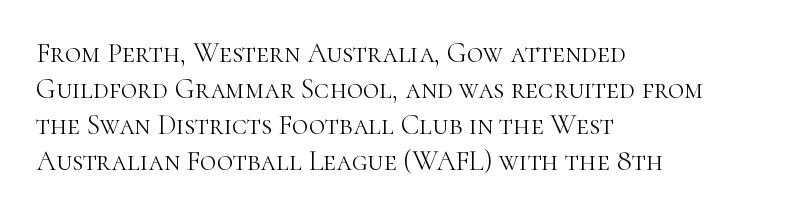
Q: Is the text bold? A: No.
Q: Is the text italic (slanted)? A: No, it is upright.
Q: Is the typeface a serif or a sans-serif typeface? A: Serif.
Q: Is the text underlined? A: No.
Q: How is the paragraph aligned? A: Left-aligned.
Q: Is the spacing between letters normal or unusually wide? A: Normal.
Q: Is the spacing between lines tight, normal or loose? A: Normal.
Q: Width (condensed, normal, or wide)? A: Normal.
Q: Stroke contrast? A: High.
Q: x-height? A: Medium.
Q: Monospaced? A: No.
